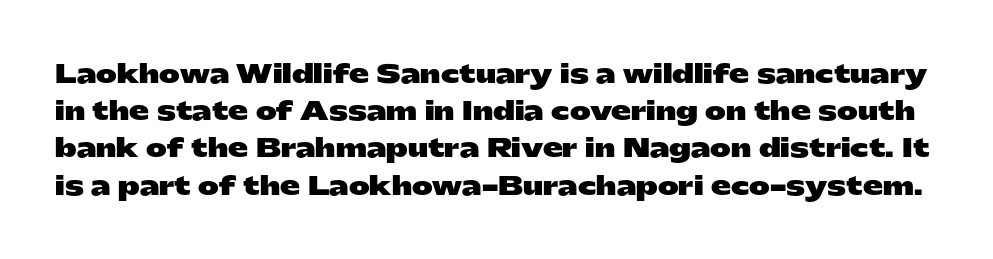
The image shows 25 px bold type, upright; set normal line spacing (1.49x), normal letter spacing, not underlined.
